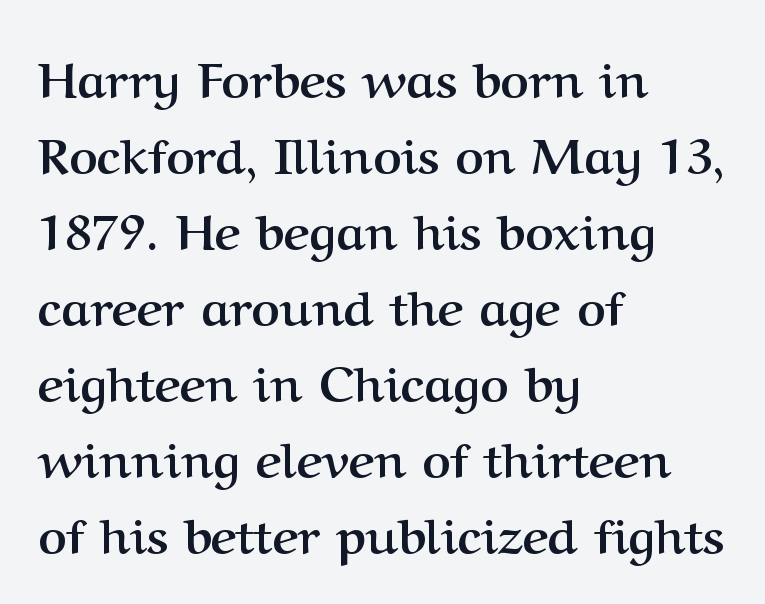
{"serif": "yes", "italic": "no", "bold": "yes", "weight": "semibold", "width": "normal", "stroke_contrast": "medium", "x_height": "medium", "monospaced": "no", "underline": "no", "align": "left", "line_spacing": "normal", "line_spacing_ratio": 1.55, "letter_spacing": "normal", "letter_spacing_em": 0.0, "glyph_px": 49}
